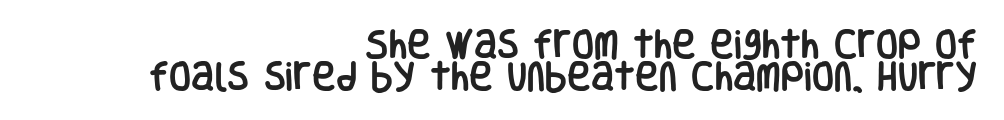
The image shows 32 px condensed sans-serif type, upright; set right-aligned, tight line spacing (1.01x), normal letter spacing, not underlined; low stroke contrast and a large x-height.
